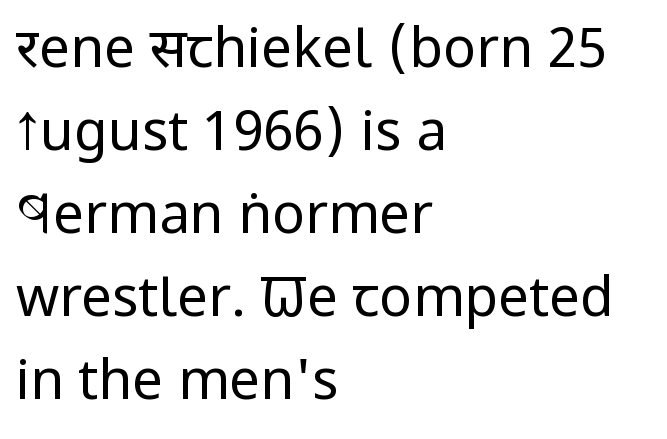
Q: Is the text bold? A: No.
Q: Is the text italic (slanted)? A: No, it is upright.
Q: Is the typeface a serif or a sans-serif typeface? A: Sans-serif.
Q: Is the text underlined? A: No.
Q: How is the paragraph aligned? A: Left-aligned.
Q: Is the spacing between letters normal or unusually wide? A: Normal.
Q: Is the spacing between lines tight, normal or loose? A: Normal.
Q: Width (condensed, normal, or wide)? A: Condensed.
Q: Stroke contrast? A: Low.
Q: x-height? A: Large.
Q: Monospaced? A: No.
